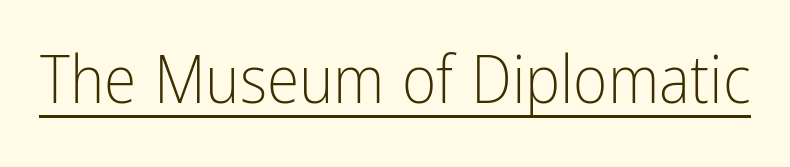
Q: Is the text bold? A: No.
Q: Is the text italic (slanted)? A: No, it is upright.
Q: Is the typeface a serif or a sans-serif typeface? A: Sans-serif.
Q: Is the text underlined? A: Yes.
Q: Is the spacing between letters normal or unusually wide? A: Normal.
Q: Width (condensed, normal, or wide)? A: Condensed.
Q: Stroke contrast? A: Low.
Q: x-height? A: Medium.
Q: Monospaced? A: No.
